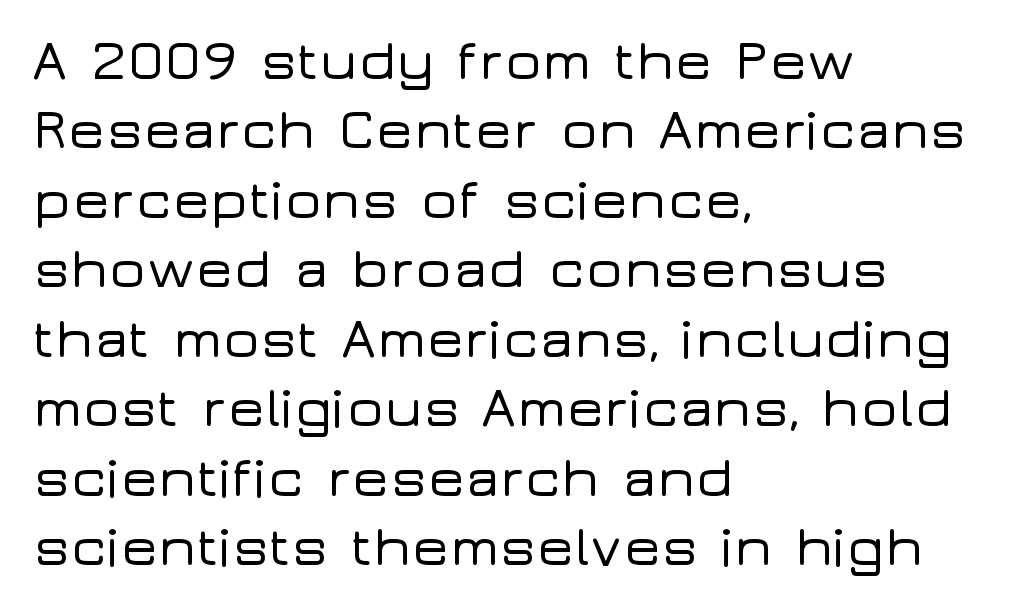
{"serif": "no", "italic": "no", "width": "wide", "stroke_contrast": "low", "x_height": "medium", "monospaced": "no", "underline": "no", "align": "left", "line_spacing_ratio": 1.24, "letter_spacing": "normal", "letter_spacing_em": 0.0, "glyph_px": 56}
